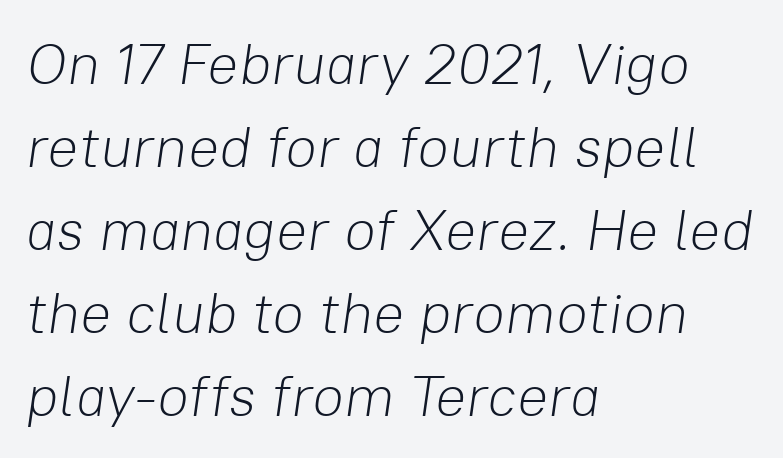
Each letter keeps its own natural width here, so spacing adapts to shape. The rag falls on the right side of this text block. The weight tops out at a normal text grade. Vertically, the passage feels balanced, rows spaced as you'd expect. Designer's note — italics engaged.
